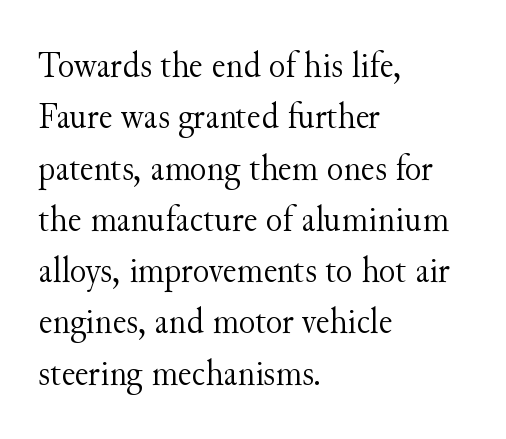
{"serif": "yes", "italic": "no", "bold": "no", "weight": "light", "width": "normal", "stroke_contrast": "medium", "x_height": "small", "monospaced": "no", "underline": "no", "align": "left", "line_spacing": "normal", "line_spacing_ratio": 1.35, "letter_spacing": "normal", "letter_spacing_em": 0.0, "glyph_px": 38}
